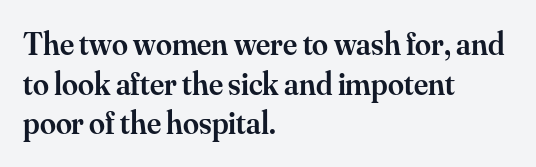
The image shows 32 px semibold serif type, upright; set left-aligned, line spacing 1.24x, normal letter spacing, not underlined; medium stroke contrast and a small x-height.
